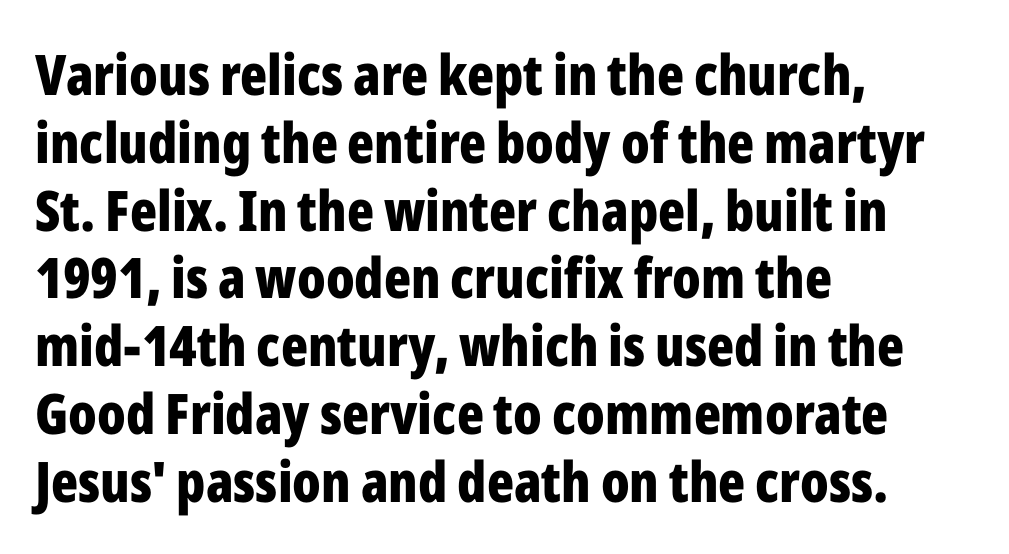
Horizontally, the lines are justified to the leading edge only. Do the characters align in a grid? No, the font is proportional. The zone under the glyphs is completely vacant. The glyphs have the mass of a bold cut. Nope, no serifs anywhere on these letters. This sample uses plain, unmodified letter spacing.
